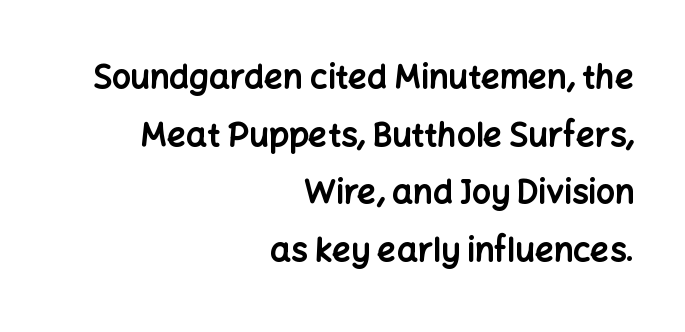
In terms of weight, the rendering is a true, heavy bold. The letterforms sit shoulder to shoulder at normal distance. You could not count columns in this text — the font is proportionally spaced. Has an underline been added? It has not.
